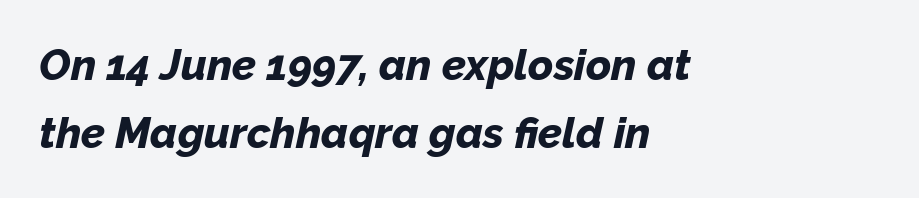
Q: Is the text bold? A: Yes.
Q: Is the text italic (slanted)? A: Yes, it leans right by about 12 degrees.
Q: Is the text underlined? A: No.
Q: How is the paragraph aligned? A: Left-aligned.
Q: Is the spacing between letters normal or unusually wide? A: Normal.
Q: Is the spacing between lines tight, normal or loose? A: Normal.
Q: Width (condensed, normal, or wide)? A: Normal.
Q: Stroke contrast? A: Low.
Q: x-height? A: Medium.
Q: Monospaced? A: No.
